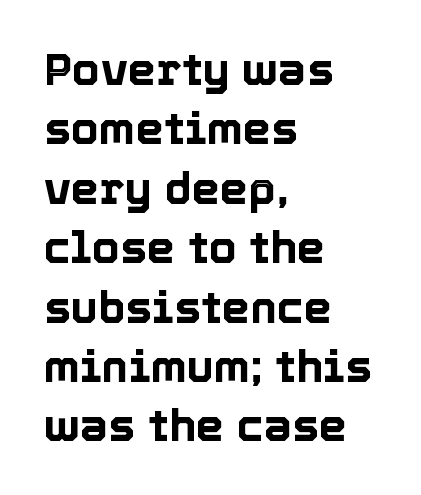
The passage shown has conventional tracking throughout. These lines stack with their left ends in a neat column. Think of a printed novel: that variable character pitch is what you see here. The gap between lines stays unmarked. Each new line begins a customary step beneath the previous one.
